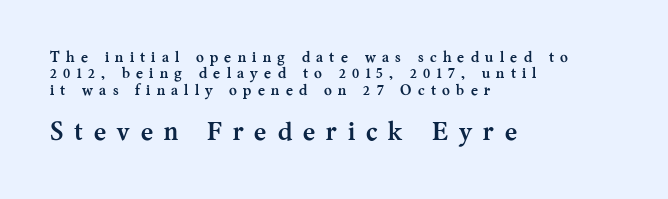
Rule under the text: the space is simply empty. The rag falls on the right side of this text block. The later block is typeset at a bigger size than the earlier block. Whoever set this chose condensed vertical rhythm over breathing room. This sample uses expanded letter spacing, leaving extra air between glyphs.
